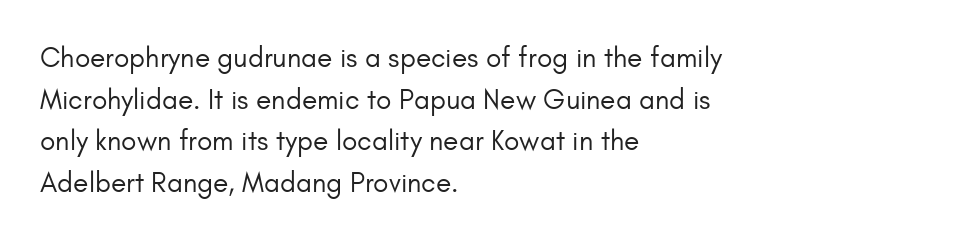
The image shows 28 px regular-weight sans-serif type, upright; set left-aligned, normal line spacing (1.49x), normal letter spacing, not underlined; low stroke contrast and a small x-height.
